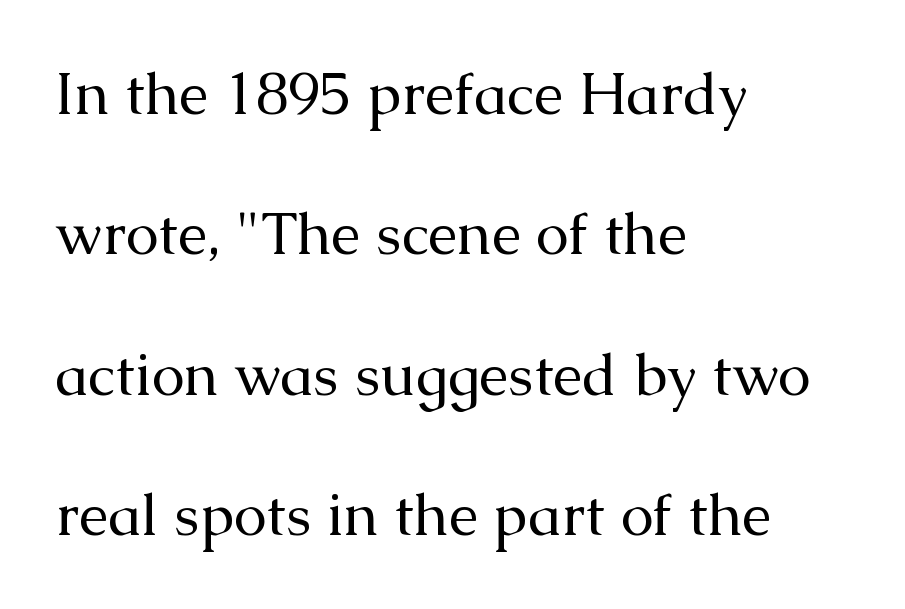
The letters advance in unequal steps, a hallmark of proportional type. Spacing between characters is what you'd get straight out of the box. This rendering features lettering with no underline. Weight: in the light-to-regular range.
